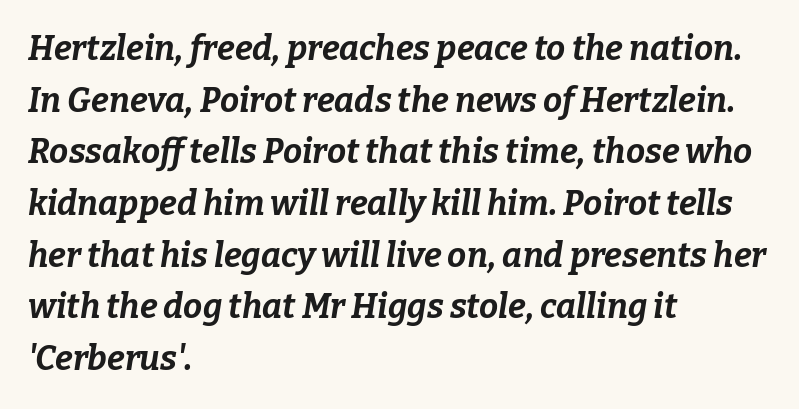
Nothing unusual about the tracking: characters are spaced as the font intends. The zone under the glyphs is completely vacant. The letters advance in unequal steps, a hallmark of proportional type. Regular leading. Horizontal alignment here is leftward, the default for most running prose. Emphasis-style slanted type is in use.
